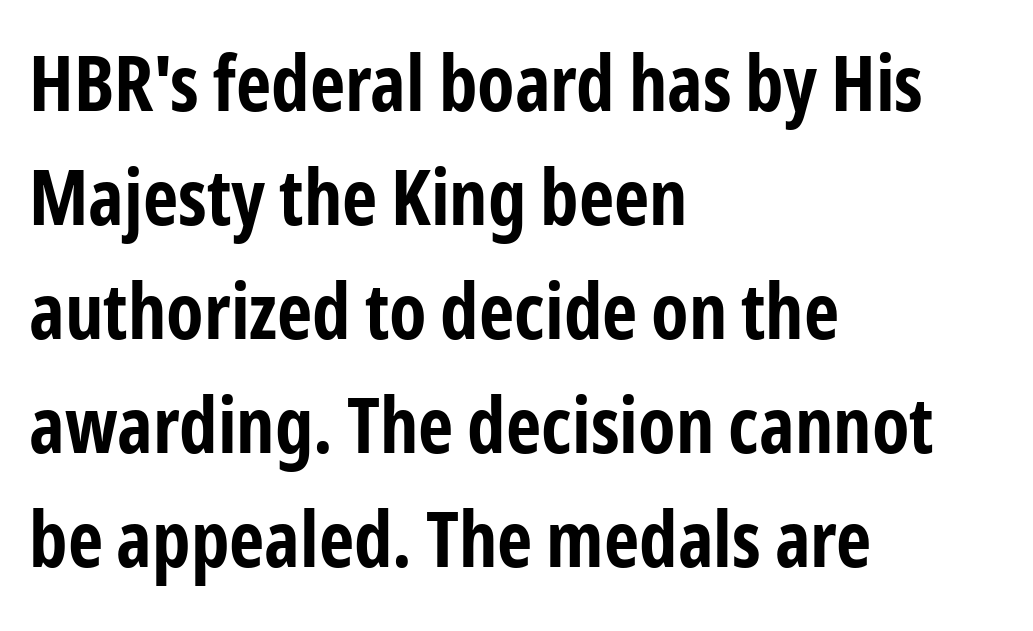
Q: Is the text bold? A: Yes.
Q: Is the text italic (slanted)? A: No, it is upright.
Q: Is the typeface a serif or a sans-serif typeface? A: Sans-serif.
Q: Is the text underlined? A: No.
Q: How is the paragraph aligned? A: Left-aligned.
Q: Is the spacing between letters normal or unusually wide? A: Normal.
Q: Is the spacing between lines tight, normal or loose? A: Normal.
Q: Width (condensed, normal, or wide)? A: Condensed.
Q: Stroke contrast? A: Low.
Q: x-height? A: Medium.
Q: Monospaced? A: No.
